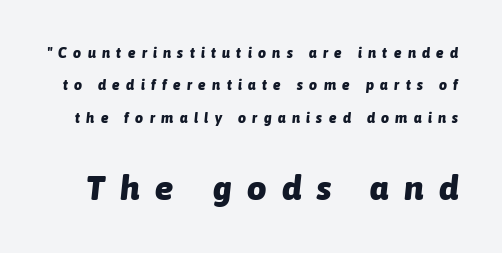
The image shows 34 px heavy type, italic (leaning right); set loose line spacing (2.31x), unusually wide letter spacing (+0.46 em), not underlined; the second (bottom) block is 2.43x larger; low stroke contrast and a medium x-height.
